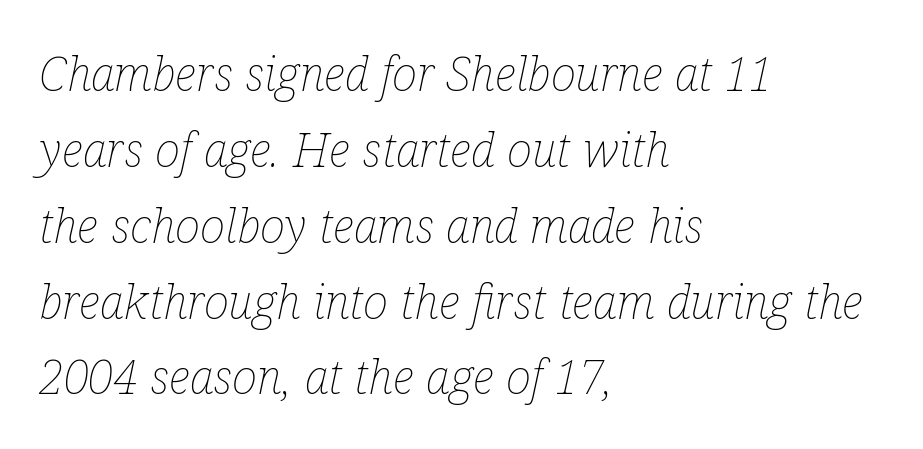
The image shows 48 px thin, condensed type, italic (leaning right); set left-aligned, normal line spacing (1.58x), normal letter spacing, not underlined; low stroke contrast and a medium x-height.
